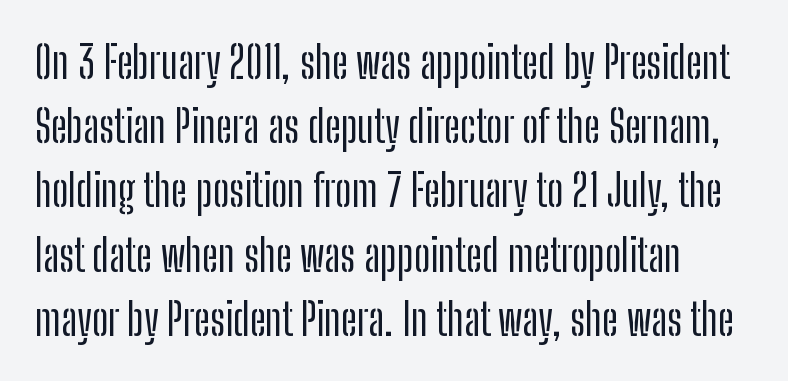
Q: Is the text italic (slanted)? A: No, it is upright.
Q: Is the typeface a serif or a sans-serif typeface? A: Sans-serif.
Q: Is the text underlined? A: No.
Q: Is the spacing between letters normal or unusually wide? A: Normal.
Q: Is the spacing between lines tight, normal or loose? A: Normal.
Q: Width (condensed, normal, or wide)? A: Condensed.
Q: Stroke contrast? A: Low.
Q: x-height? A: Medium.
Q: Monospaced? A: No.
